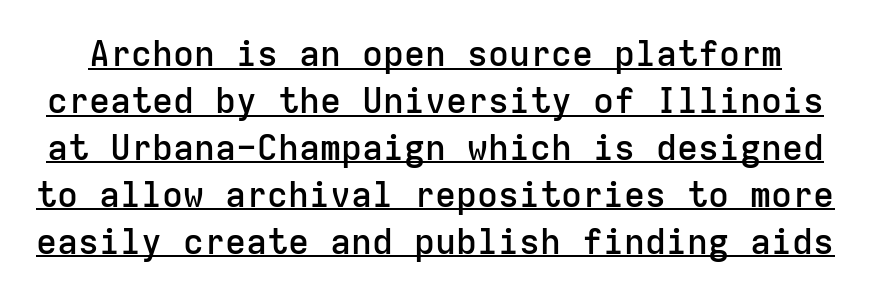
Q: Is the text bold? A: Semi-bold.
Q: Is the text italic (slanted)? A: No, it is upright.
Q: Is the typeface a serif or a sans-serif typeface? A: Sans-serif.
Q: Is the text underlined? A: Yes.
Q: Is the spacing between letters normal or unusually wide? A: Normal.
Q: Is the spacing between lines tight, normal or loose? A: Normal.
Q: Width (condensed, normal, or wide)? A: Normal.
Q: Stroke contrast? A: Low.
Q: x-height? A: Medium.
Q: Monospaced? A: Yes.
